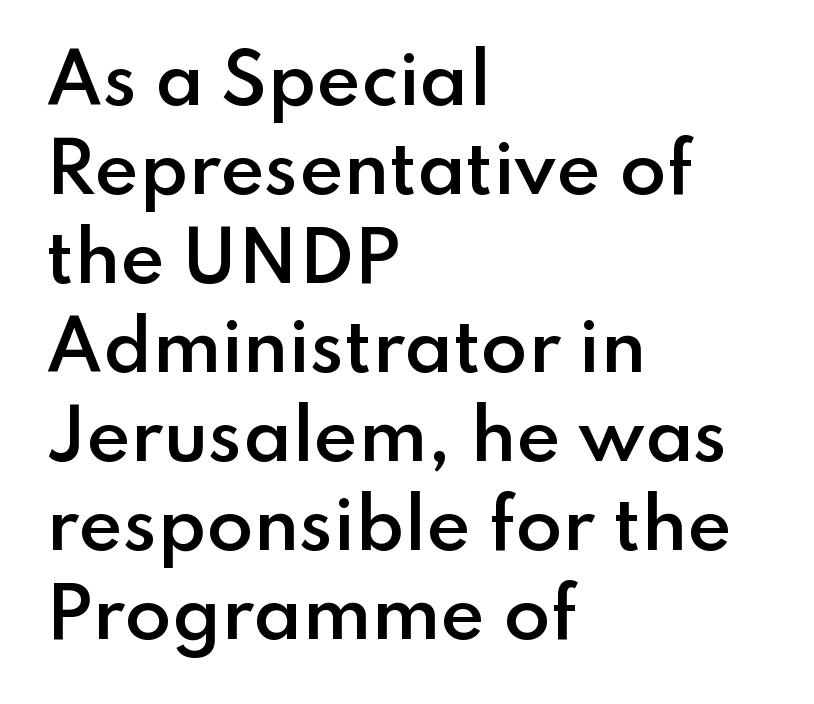
{"serif": "no", "italic": "no", "bold": "semi", "weight": "semibold", "width": "normal", "stroke_contrast": "low", "x_height": "small", "monospaced": "no", "underline": "no", "align": "left", "line_spacing": "normal", "line_spacing_ratio": 1.31, "letter_spacing": "normal", "letter_spacing_em": 0.0, "glyph_px": 68}
